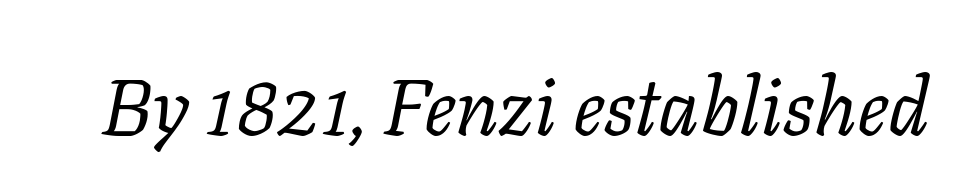
{"serif": "yes", "italic": "yes", "lean": "right", "slant_degrees": 11, "bold": "no", "weight": "regular", "width": "normal", "stroke_contrast": "low", "x_height": "medium", "monospaced": "no", "underline": "no", "letter_spacing": "normal", "letter_spacing_em": 0.0, "glyph_px": 80}
